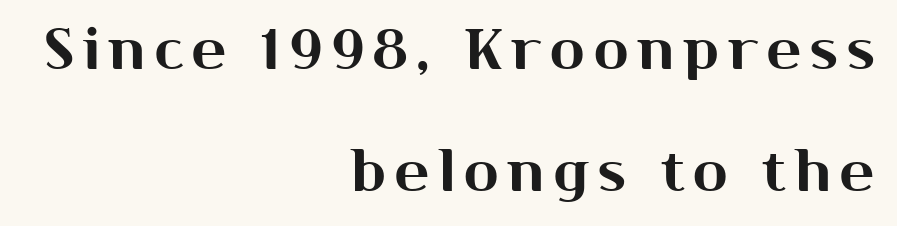
The image shows 57 px sans-serif type, upright; set right-aligned, loose line spacing (2.14x), not underlined; medium stroke contrast and a medium x-height.
